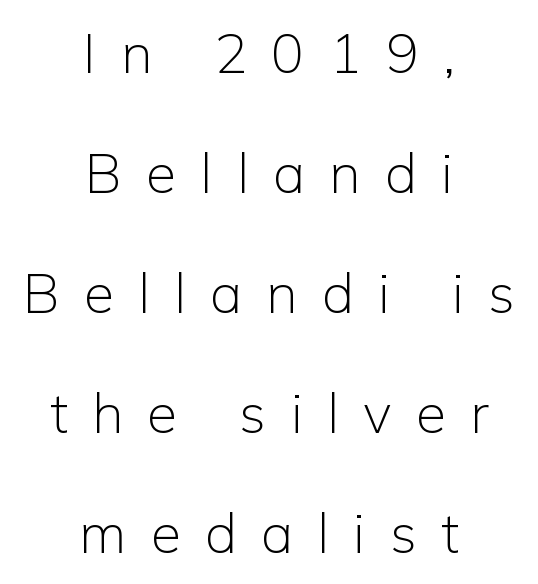
Caption: expanded tracking, letters set apart. The line-height multiplier appears high, well above default. The text block is weighted toward neither margin, spreading evenly from the middle. Anything drawn beneath the words? Only blank space.
